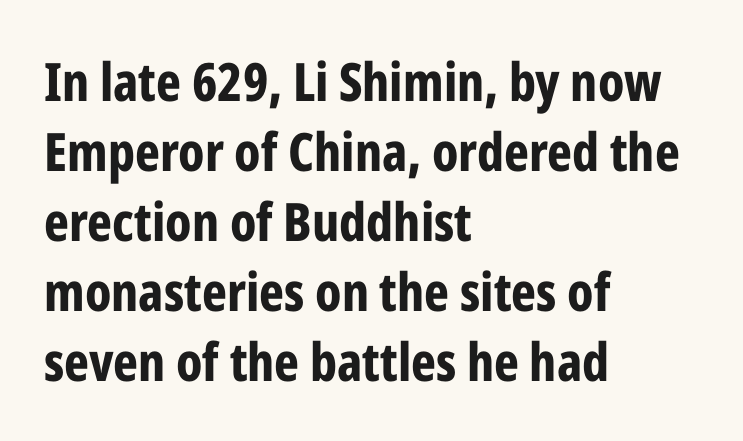
Q: Is the text bold? A: Yes.
Q: Is the text italic (slanted)? A: No, it is upright.
Q: Is the typeface a serif or a sans-serif typeface? A: Sans-serif.
Q: Is the text underlined? A: No.
Q: How is the paragraph aligned? A: Left-aligned.
Q: Is the spacing between letters normal or unusually wide? A: Normal.
Q: Is the spacing between lines tight, normal or loose? A: Normal.
Q: Width (condensed, normal, or wide)? A: Condensed.
Q: Stroke contrast? A: Low.
Q: x-height? A: Medium.
Q: Monospaced? A: No.
